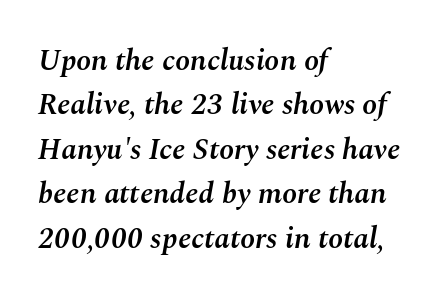
The image shows 30 px semibold type, italic (leaning right); set left-aligned, normal line spacing (1.48x), normal letter spacing, not underlined; medium stroke contrast and a medium x-height.
